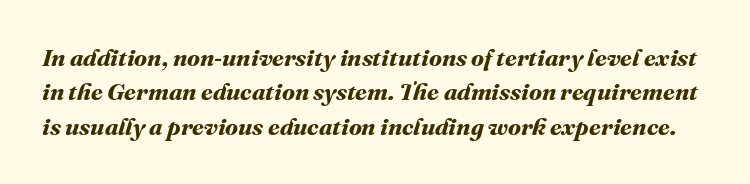
{"bold": "yes", "underline": "no", "line_spacing": "normal", "line_spacing_ratio": 1.43, "letter_spacing": "normal", "letter_spacing_em": 0.0, "glyph_px": 24}
